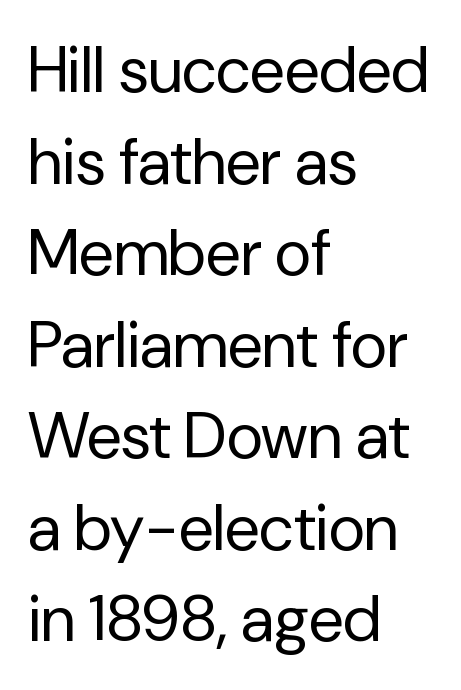
Summary of weight: not heavy and not bold. This sample uses an upright cut, with every glyph sitting square on the baseline. Students, note that the glyphs here touch the page at normal intervals. Regarding serifs, this sample does without them. The gap between lines stays unmarked.
